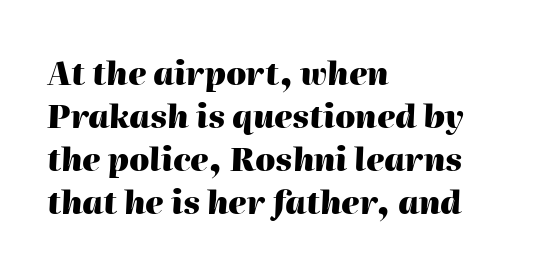
Q: Is the text bold? A: Yes.
Q: Is the text italic (slanted)? A: Yes, it leans right by about 2 degrees.
Q: Is the text underlined? A: No.
Q: How is the paragraph aligned? A: Left-aligned.
Q: Is the spacing between letters normal or unusually wide? A: Normal.
Q: Is the spacing between lines tight, normal or loose? A: Normal.
Q: Width (condensed, normal, or wide)? A: Normal.
Q: Stroke contrast? A: High.
Q: x-height? A: Medium.
Q: Monospaced? A: No.
